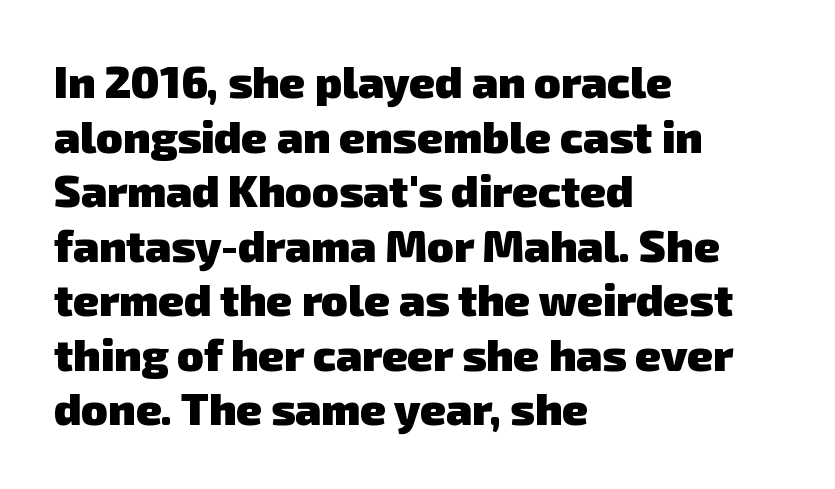
Q: Is the text bold? A: Yes.
Q: Is the typeface a serif or a sans-serif typeface? A: Sans-serif.
Q: Is the text underlined? A: No.
Q: How is the paragraph aligned? A: Left-aligned.
Q: Is the spacing between letters normal or unusually wide? A: Normal.
Q: Width (condensed, normal, or wide)? A: Normal.
Q: Stroke contrast? A: Low.
Q: x-height? A: Medium.
Q: Monospaced? A: No.
